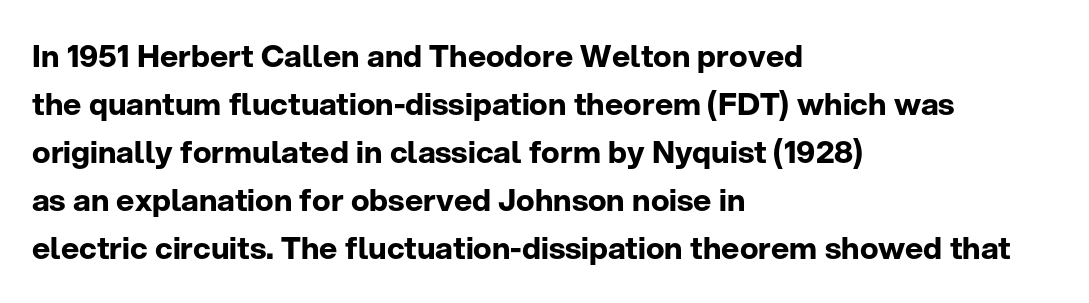
The image shows 31 px bold sans-serif type, upright; set left-aligned, normal line spacing (1.55x), normal letter spacing, not underlined; low stroke contrast and a medium x-height.
